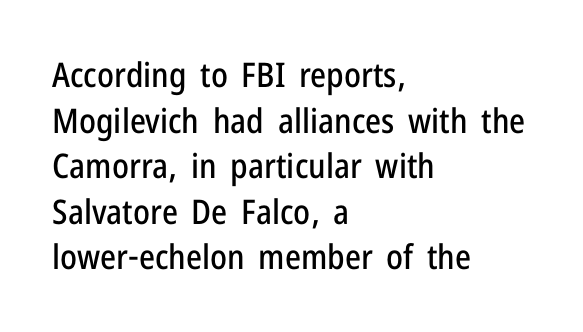
The image shows 34 px condensed sans-serif type, upright; set left-aligned, normal line spacing (1.34x), normal letter spacing, not underlined; low stroke contrast and a medium x-height.
